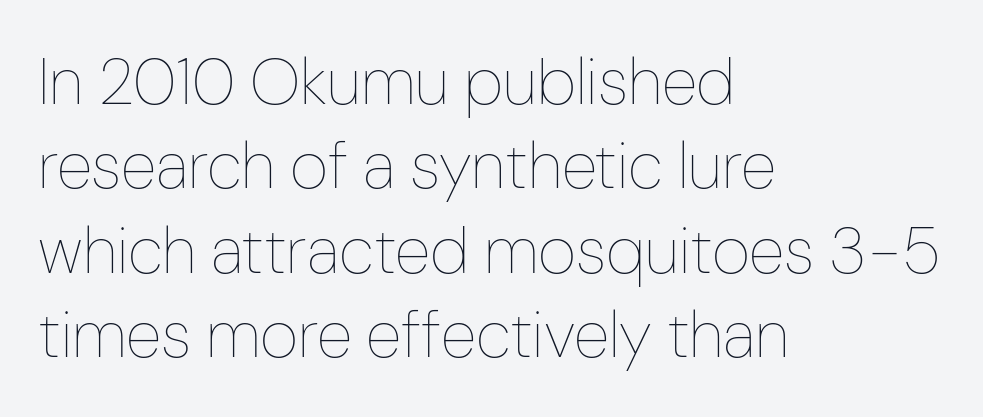
The image shows 66 px thin, condensed type, upright; set left-aligned, normal line spacing (1.28x), normal letter spacing, not underlined; low stroke contrast and a medium x-height.
